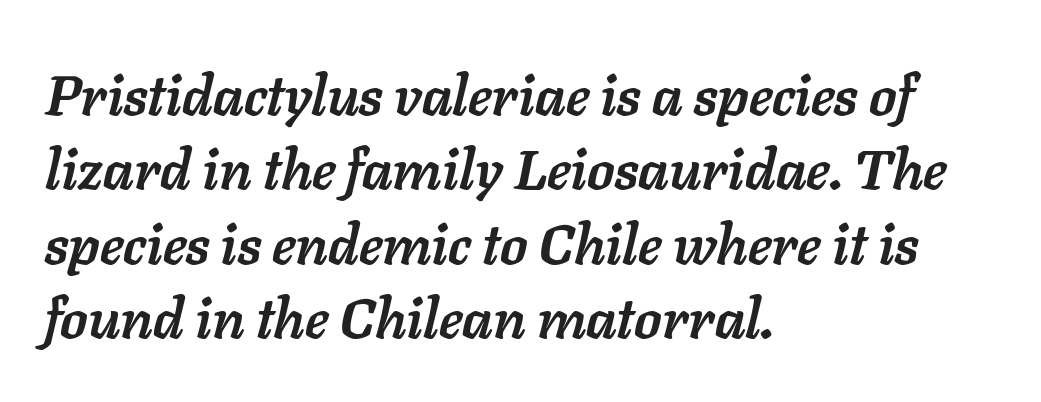
I'd describe the lettering as bold — thick and assertive. The lines are quadded left. Compared with typical body copy, the letter spacing here is the same. Descenders hang freely into open space. The letters are slanted; this is an italic face.
